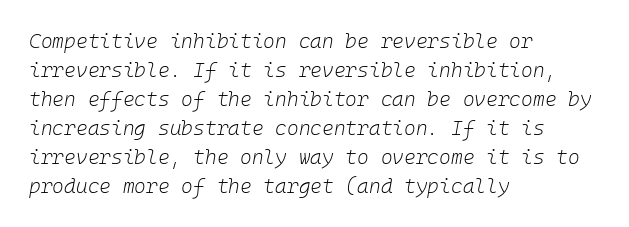
The image shows 20 px text type, italic (leaning right); set left-aligned, normal line spacing (1.45x), normal letter spacing, not underlined.
